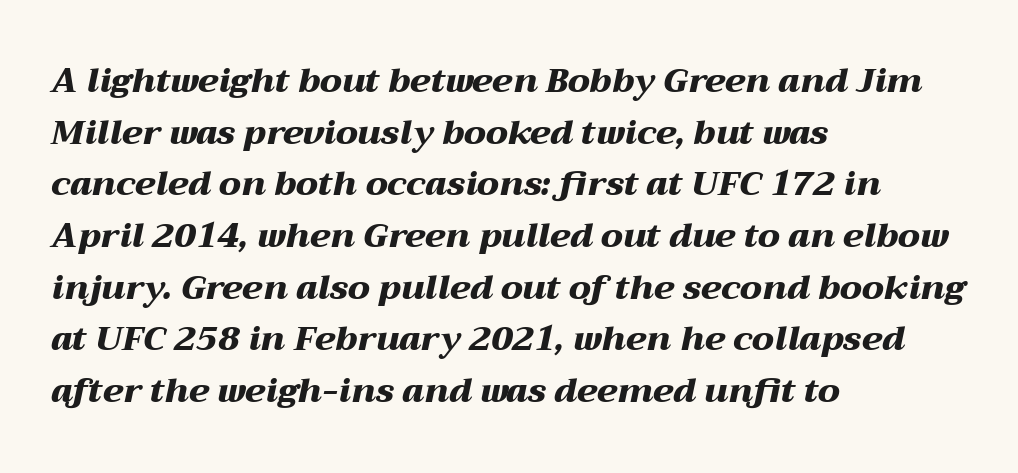
Typographic density is high because the face is bold. Line spacing here is normal. The rendering uses natural spacing where letterforms have individual widths. Casual observation: everything's shoved over to the left. It's the slanting kind of type. Spacing between characters is what you'd get straight out of the box.
